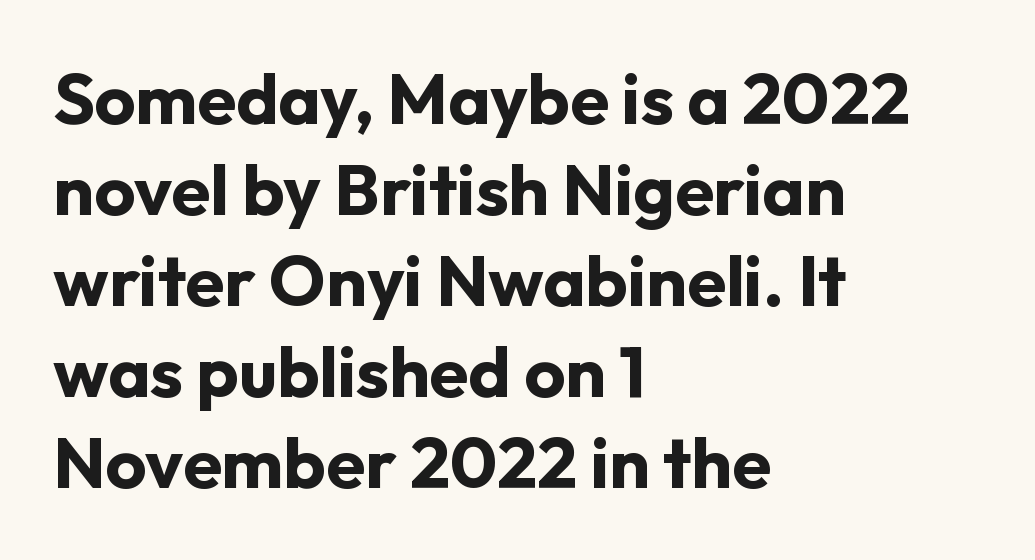
The image shows 71 px bold sans-serif type, upright; set left-aligned, normal line spacing (1.28x), normal letter spacing, not underlined; low stroke contrast and a medium x-height.
